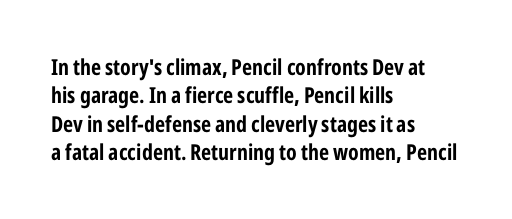
{"italic": "no", "bold": "yes", "underline": "no", "align": "left", "line_spacing": "normal", "line_spacing_ratio": 1.29, "letter_spacing": "normal", "letter_spacing_em": 0.0, "glyph_px": 22}
